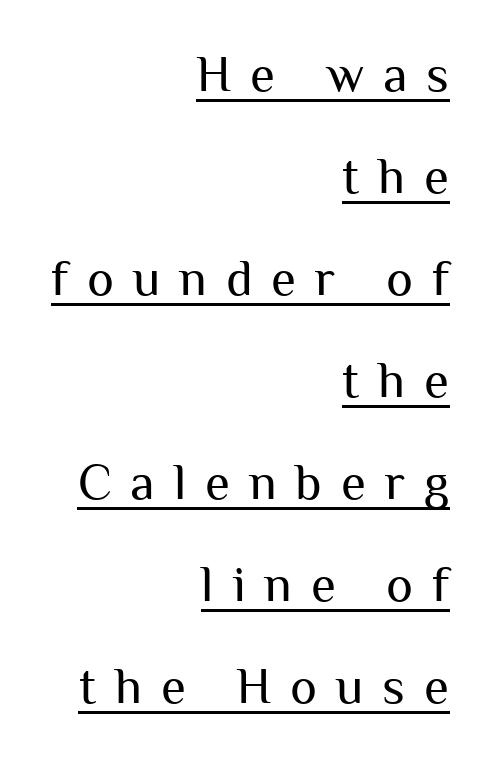
Q: Is the text bold? A: No.
Q: Is the text italic (slanted)? A: No, it is upright.
Q: Is the typeface a serif or a sans-serif typeface? A: Sans-serif.
Q: Is the text underlined? A: Yes.
Q: How is the paragraph aligned? A: Right-aligned.
Q: Is the spacing between letters normal or unusually wide? A: Unusually wide.
Q: Is the spacing between lines tight, normal or loose? A: Loose.
Q: Width (condensed, normal, or wide)? A: Normal.
Q: Stroke contrast? A: Medium.
Q: x-height? A: Medium.
Q: Monospaced? A: No.
